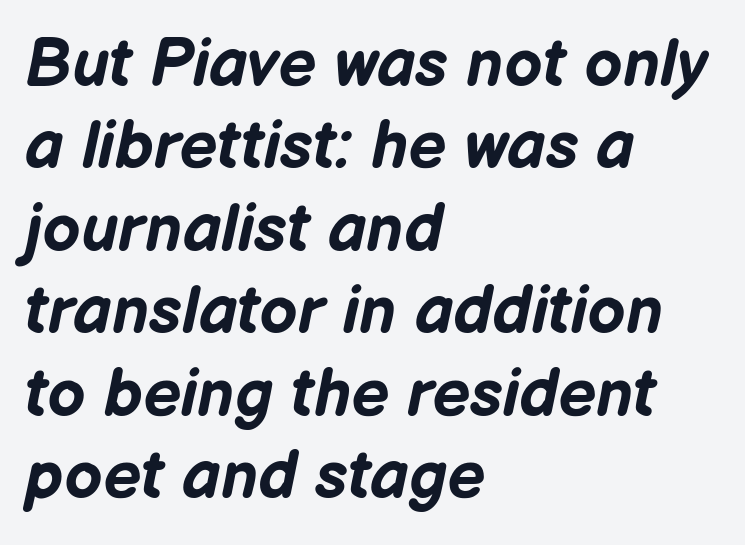
Q: Is the text bold? A: Yes.
Q: Is the text italic (slanted)? A: Yes, it leans right by about 12 degrees.
Q: Is the text underlined? A: No.
Q: How is the paragraph aligned? A: Left-aligned.
Q: Is the spacing between letters normal or unusually wide? A: Normal.
Q: Width (condensed, normal, or wide)? A: Normal.
Q: Stroke contrast? A: Low.
Q: x-height? A: Medium.
Q: Monospaced? A: No.
